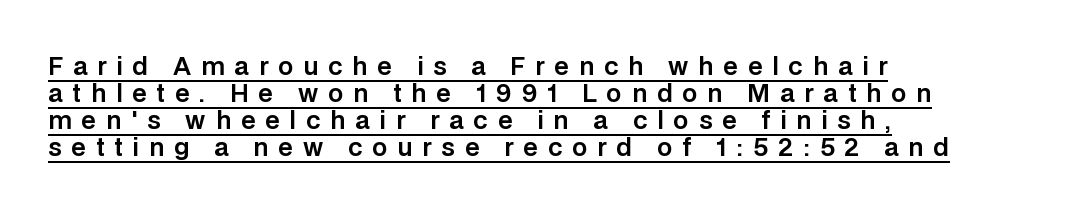
Casual observation: everything's shoved over to the left. This rendering widens character spacing well past its baseline value. These characters rest on top of a visible drawn line. Posture: upright roman. A typesetter would call this leading minimal, almost set solid.
